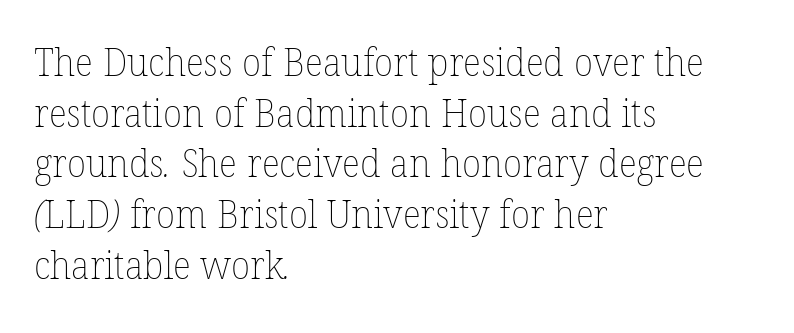
{"bold": "no", "weight": "thin", "width": "normal", "stroke_contrast": "low", "x_height": "medium", "monospaced": "no", "underline": "no", "align": "left", "line_spacing": "normal", "line_spacing_ratio": 1.3, "letter_spacing": "normal", "letter_spacing_em": 0.0, "glyph_px": 39}
